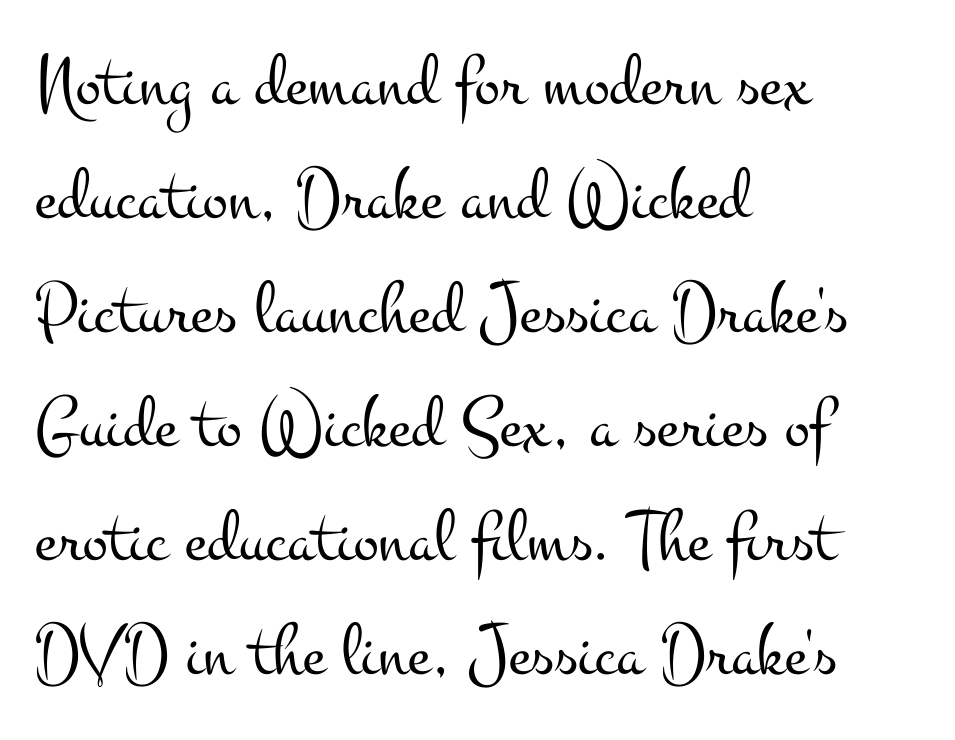
{"serif": "yes", "bold": "no", "weight": "light", "width": "wide", "stroke_contrast": "medium", "x_height": "small", "monospaced": "no", "underline": "no", "align": "left", "line_spacing": "normal", "line_spacing_ratio": 1.52, "letter_spacing": "normal", "letter_spacing_em": 0.0, "glyph_px": 75}
